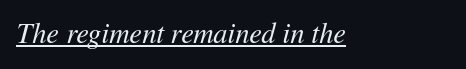
The passage shown has conventional tracking throughout. Summary of weight: not heavy and not bold. The passage shown is underscored from start to finish. Each letter keeps its own natural width here, so spacing adapts to shape. An italicized treatment has been applied to the whole sample.
